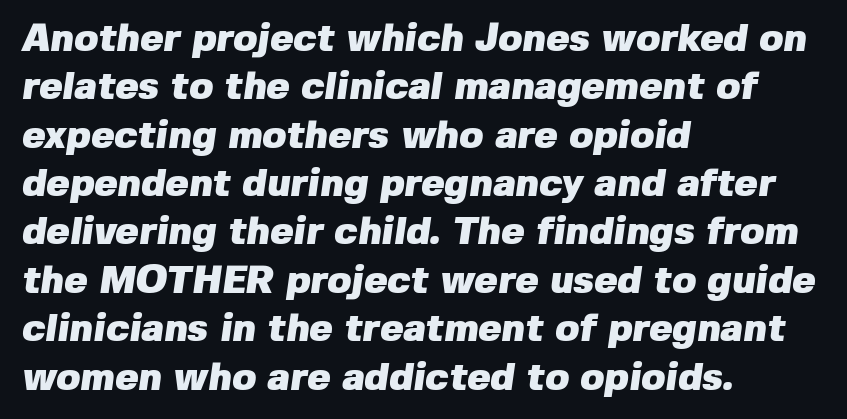
Q: Is the text bold? A: Yes.
Q: Is the typeface a serif or a sans-serif typeface? A: Sans-serif.
Q: Is the text underlined? A: No.
Q: How is the paragraph aligned? A: Left-aligned.
Q: Is the spacing between letters normal or unusually wide? A: Normal.
Q: Width (condensed, normal, or wide)? A: Normal.
Q: Stroke contrast? A: Low.
Q: x-height? A: Medium.
Q: Monospaced? A: No.
